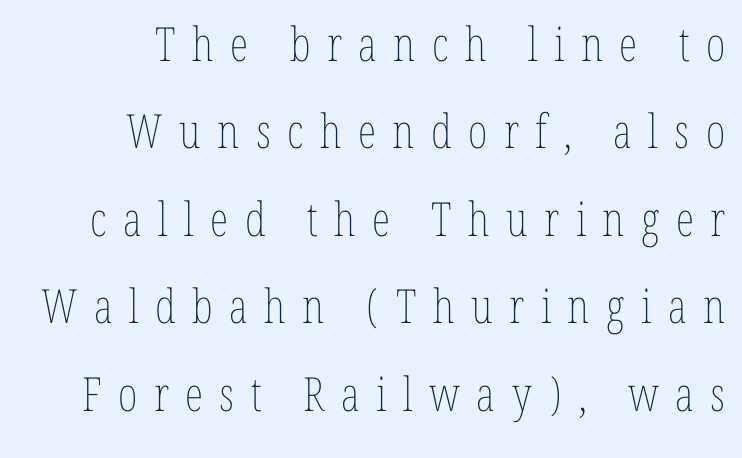
The image shows 47 px thin, condensed type, upright; set right-aligned, line spacing 1.86x, unusually wide letter spacing (+0.35 em), not underlined; low stroke contrast and a medium x-height.
